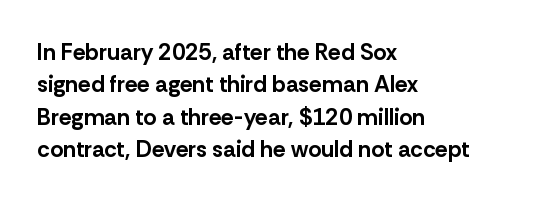
The space directly below the letters is spotless. A dark, heavy texture on the line: the type is bold. Every row of glyphs begins at an identical x-position on the left. Posture: vertical.
